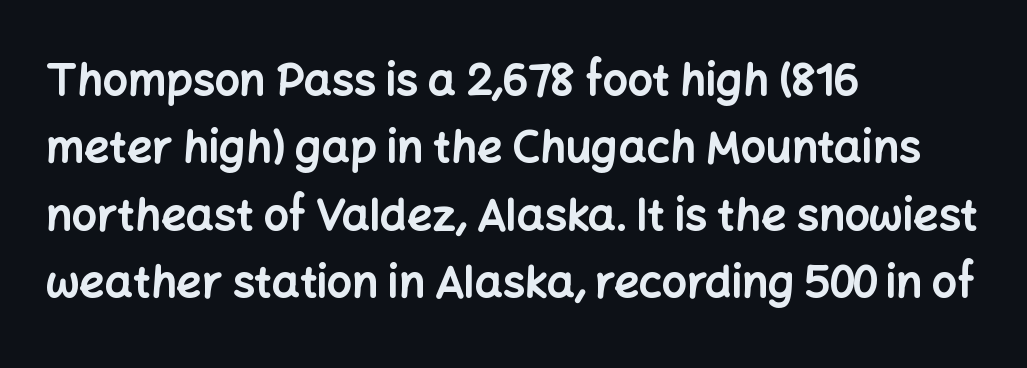
Q: Is the text bold? A: Yes.
Q: Is the text italic (slanted)? A: No, it is upright.
Q: Is the typeface a serif or a sans-serif typeface? A: Sans-serif.
Q: Is the text underlined? A: No.
Q: How is the paragraph aligned? A: Left-aligned.
Q: Is the spacing between letters normal or unusually wide? A: Normal.
Q: Is the spacing between lines tight, normal or loose? A: Normal.
Q: Width (condensed, normal, or wide)? A: Normal.
Q: Stroke contrast? A: Low.
Q: x-height? A: Medium.
Q: Monospaced? A: No.
